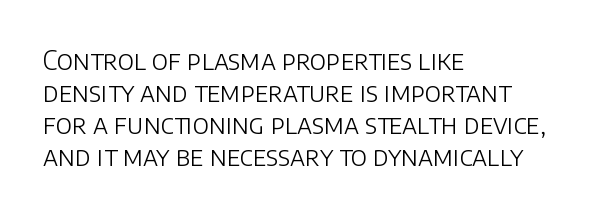
The passage shown is not underscored anywhere. Words appear dense and cohesive because spacing is normal. Alignment: flush left. Unlike italic type, these characters show no tilt at all.
